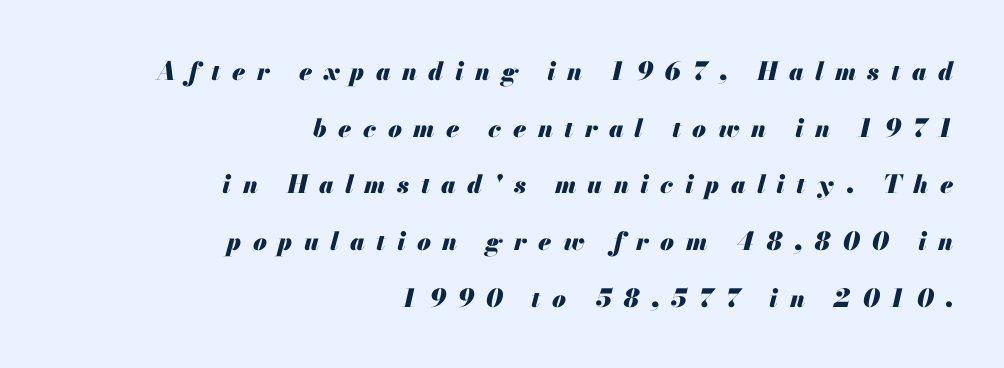
{"italic": "yes", "lean": "right", "slant_degrees": 13, "bold": "yes", "underline": "no", "align": "right", "line_spacing": "loose", "line_spacing_ratio": 2.27, "letter_spacing": "wide", "letter_spacing_em": 0.46, "glyph_px": 25}
